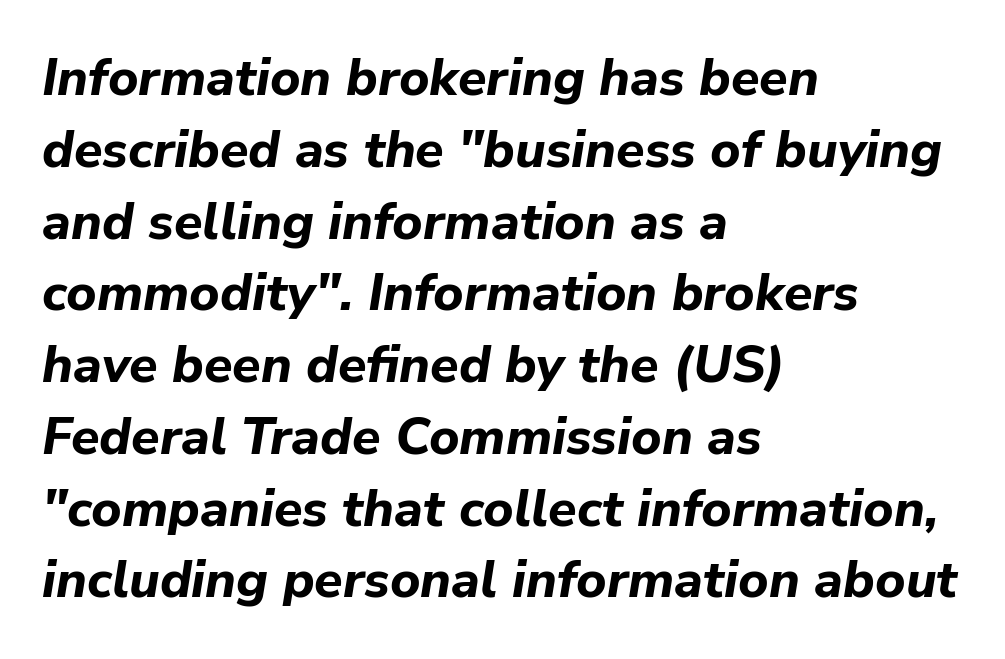
{"italic": "yes", "lean": "right", "slant_degrees": 9, "bold": "yes", "weight": "bold", "width": "normal", "stroke_contrast": "low", "x_height": "medium", "monospaced": "no", "underline": "no", "align": "left", "line_spacing": "normal", "line_spacing_ratio": 1.38, "letter_spacing": "normal", "letter_spacing_em": 0.0, "glyph_px": 52}
